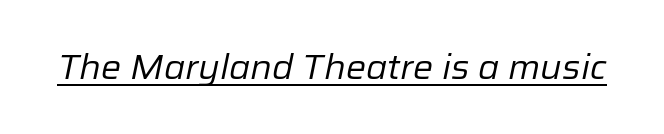
Q: Is the text bold? A: No.
Q: Is the text italic (slanted)? A: Yes, it leans right by about 12 degrees.
Q: Is the text underlined? A: Yes.
Q: Is the spacing between letters normal or unusually wide? A: Normal.
Q: Width (condensed, normal, or wide)? A: Normal.
Q: Stroke contrast? A: Low.
Q: x-height? A: Medium.
Q: Monospaced? A: No.
